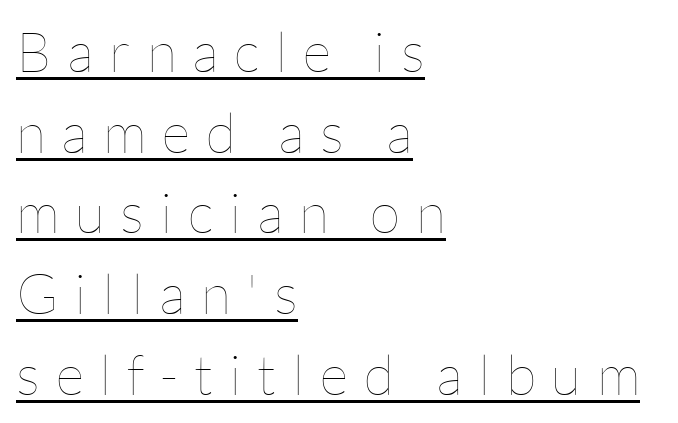
Q: Is the text bold? A: No.
Q: Is the text italic (slanted)? A: No, it is upright.
Q: Is the text underlined? A: Yes.
Q: How is the paragraph aligned? A: Left-aligned.
Q: Is the spacing between letters normal or unusually wide? A: Unusually wide.
Q: Is the spacing between lines tight, normal or loose? A: Normal.
Q: Width (condensed, normal, or wide)? A: Normal.
Q: Stroke contrast? A: Low.
Q: x-height? A: Medium.
Q: Monospaced? A: No.
